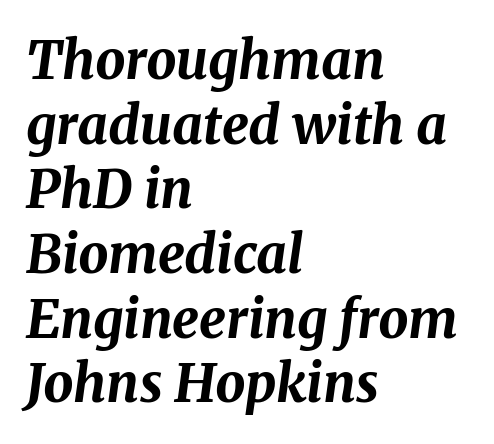
The image shows 53 px bold type, italic (leaning right); set left-aligned, line spacing 1.22x, normal letter spacing, not underlined; medium stroke contrast and a medium x-height.
